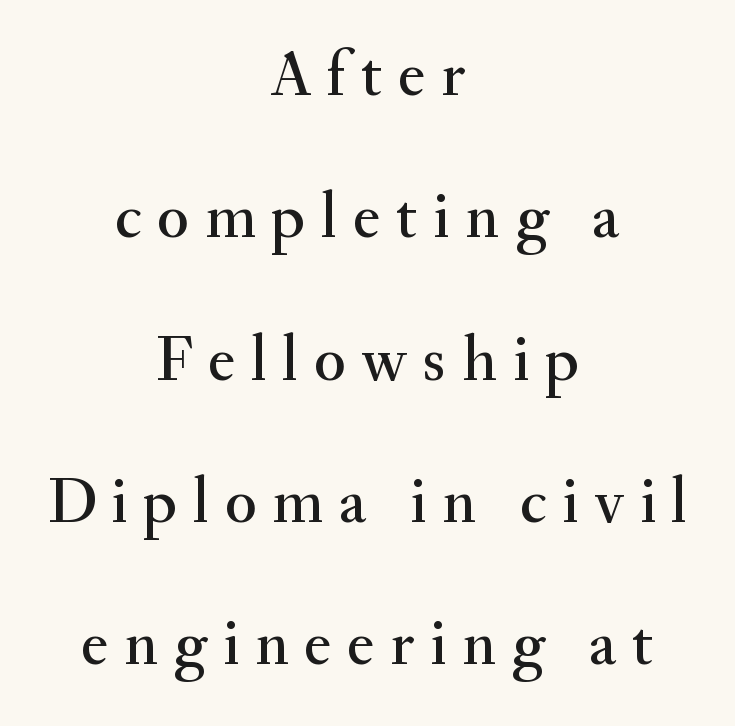
The image shows 65 px serif type, upright; set centered, loose line spacing (2.19x), unusually wide letter spacing (+0.24 em), not underlined; medium stroke contrast and a small x-height.
